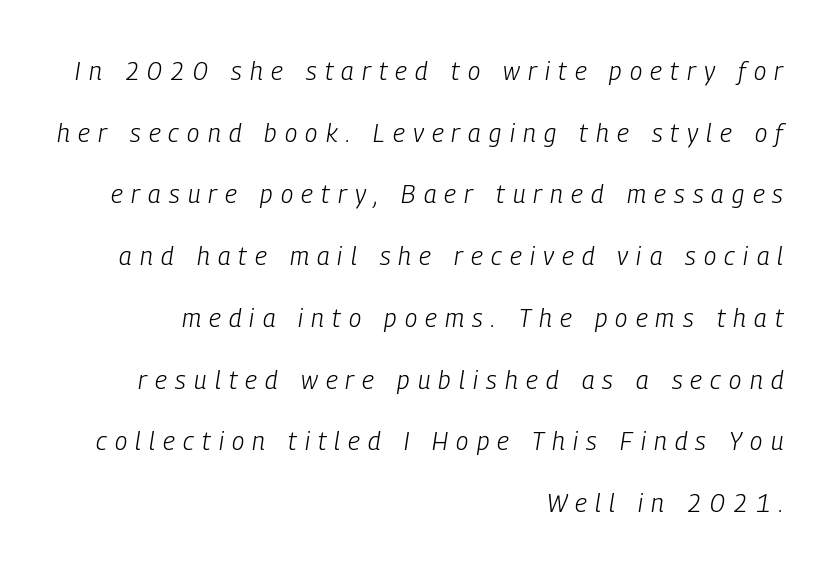
The image shows 25 px text type, italic (leaning right); set right-aligned, loose line spacing (2.47x), unusually wide letter spacing (+0.33 em), not underlined.
